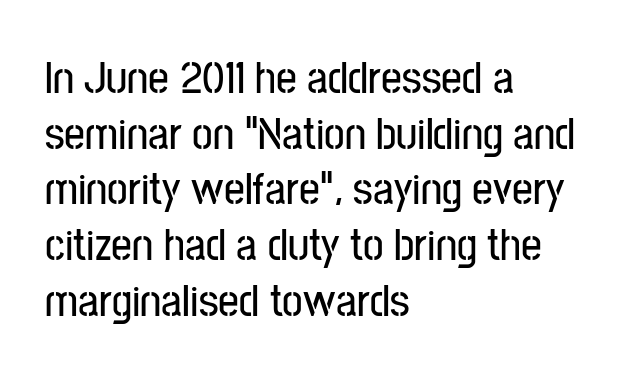
{"serif": "no", "italic": "no", "width": "condensed", "stroke_contrast": "low", "x_height": "medium", "monospaced": "no", "underline": "no", "align": "left", "line_spacing_ratio": 1.21, "letter_spacing": "normal", "letter_spacing_em": 0.0, "glyph_px": 46}
